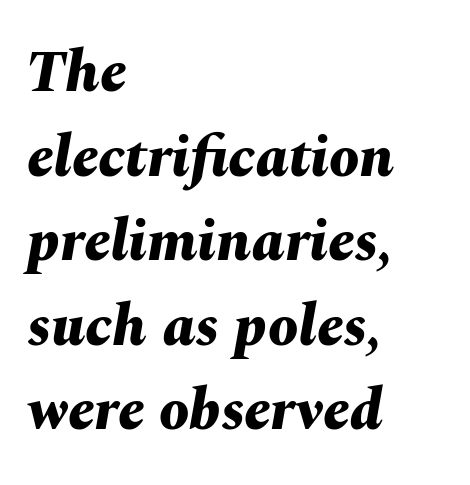
The image shows 60 px bold type, italic (leaning right); set left-aligned, normal line spacing (1.41x), normal letter spacing, not underlined; medium stroke contrast and a medium x-height.
